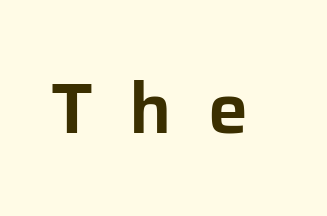
The letterforms stand isolated, each surrounded by extra space. Beneath every word, the page is bare. Think of a printed novel: that variable character pitch is what you see here. Vertical strokes here are truly vertical. Serifs: no, the terminals of the letterforms are clean.
